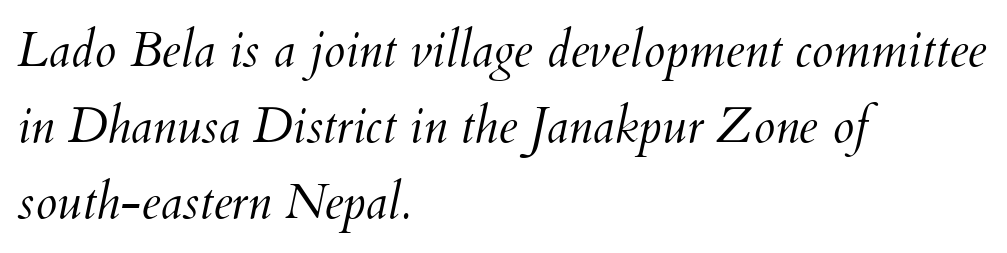
{"italic": "yes", "lean": "right", "slant_degrees": 12, "bold": "no", "weight": "light", "width": "normal", "stroke_contrast": "medium", "x_height": "small", "monospaced": "no", "underline": "no", "align": "left", "line_spacing": "normal", "line_spacing_ratio": 1.55, "letter_spacing": "normal", "letter_spacing_em": 0.0, "glyph_px": 49}
